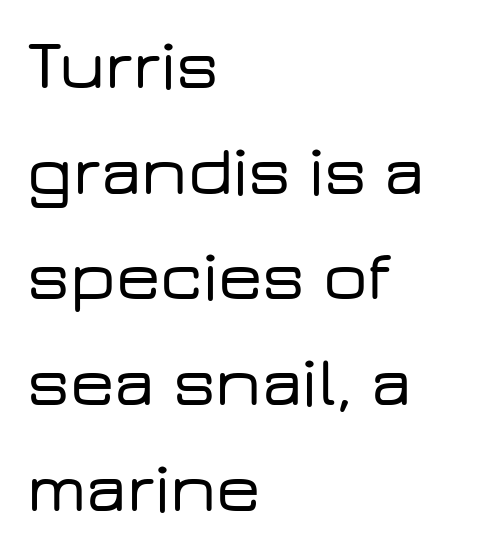
Q: Is the text italic (slanted)? A: No, it is upright.
Q: Is the typeface a serif or a sans-serif typeface? A: Sans-serif.
Q: Is the text underlined? A: No.
Q: How is the paragraph aligned? A: Left-aligned.
Q: Is the spacing between letters normal or unusually wide? A: Normal.
Q: Is the spacing between lines tight, normal or loose? A: Normal.
Q: Width (condensed, normal, or wide)? A: Wide.
Q: Stroke contrast? A: Low.
Q: x-height? A: Medium.
Q: Monospaced? A: No.
